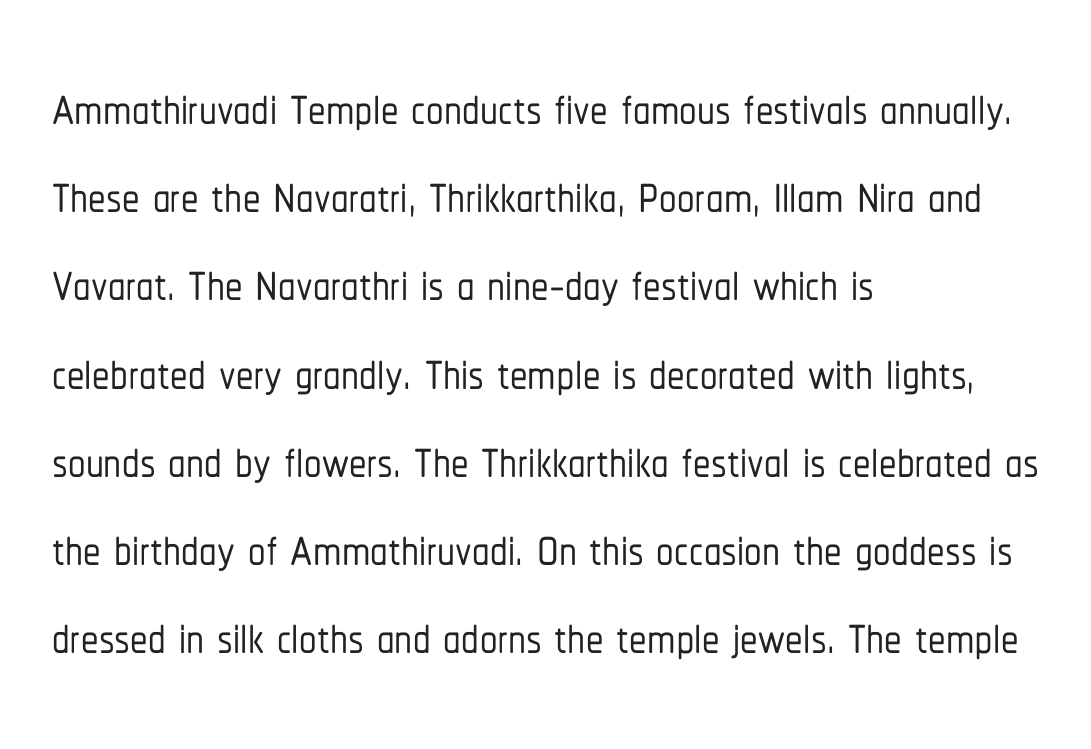
{"serif": "no", "italic": "no", "width": "condensed", "stroke_contrast": "low", "x_height": "medium", "monospaced": "no", "underline": "no", "align": "left", "line_spacing": "normal", "line_spacing_ratio": 1.26, "letter_spacing": "normal", "letter_spacing_em": 0.0, "glyph_px": 70}
